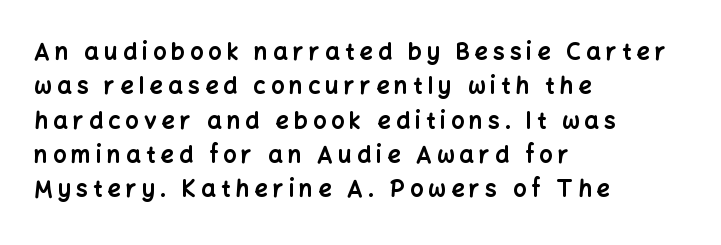
{"italic": "no", "bold": "yes", "underline": "no", "align": "left", "line_spacing": "normal", "line_spacing_ratio": 1.49, "letter_spacing": "wide", "letter_spacing_em": 0.23, "glyph_px": 23}
